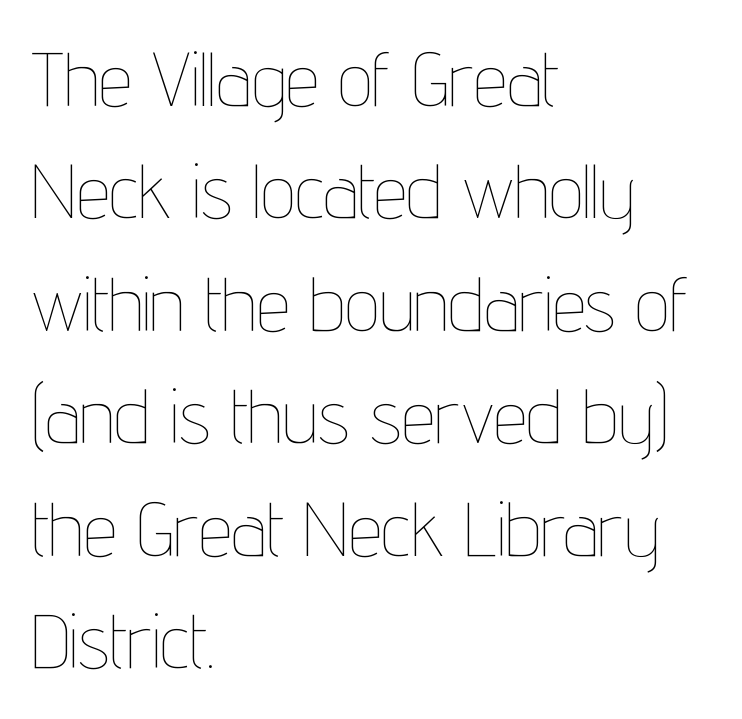
The image shows 76 px thin, condensed type, upright; set left-aligned, normal line spacing (1.48x), normal letter spacing, not underlined; low stroke contrast and a medium x-height.
